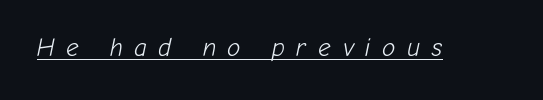
{"italic": "yes", "lean": "right", "slant_degrees": 12, "bold": "no", "underline": "yes", "letter_spacing": "wide", "letter_spacing_em": 0.46, "glyph_px": 25}
